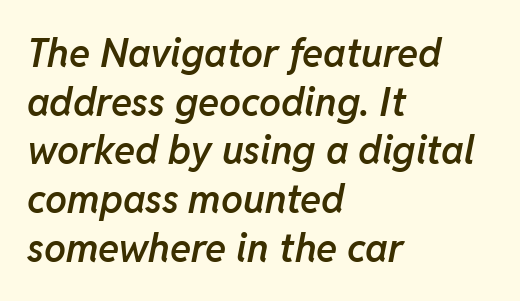
Is the letter spacing exaggerated? No — it looks like the ordinary default. The whole block is typeset with a tilt. Just letters on the line, the space beneath them empty. Notice how the passage keeps a crisp vertical edge on the left only.
